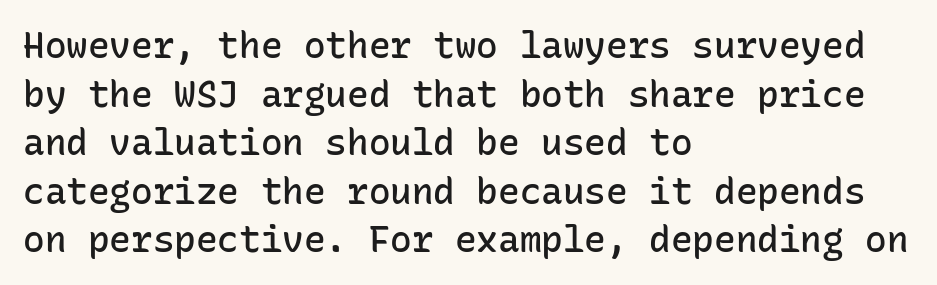
These lines are rendered in a fixed-pitch font. Vertical spacing — default. The letters stand upright; this is a roman face. The characters look somewhat weighty, a semibold short of true bold. This sample uses a sans-serif face.
